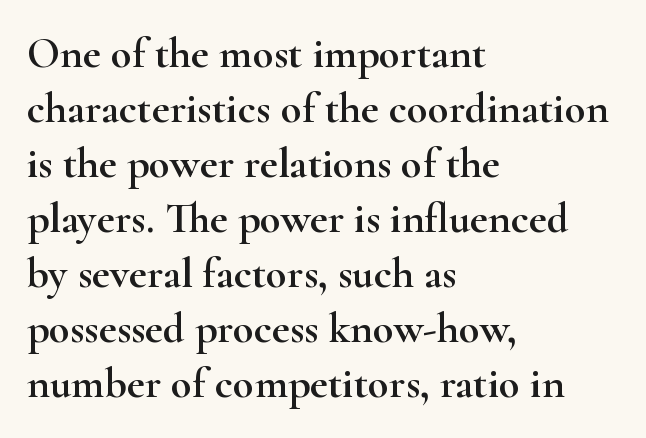
{"serif": "yes", "italic": "no", "width": "wide", "stroke_contrast": "high", "x_height": "small", "monospaced": "no", "underline": "no", "align": "left", "line_spacing": "normal", "line_spacing_ratio": 1.28, "letter_spacing": "normal", "letter_spacing_em": 0.0, "glyph_px": 43}
